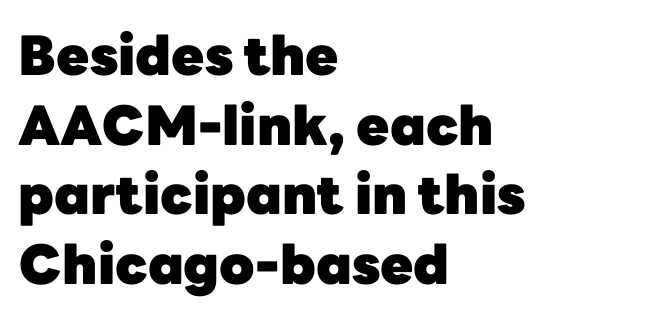
{"serif": "no", "italic": "no", "bold": "yes", "weight": "heavy", "width": "normal", "stroke_contrast": "low", "x_height": "medium", "monospaced": "no", "underline": "no", "align": "left", "line_spacing": "normal", "line_spacing_ratio": 1.29, "letter_spacing": "normal", "letter_spacing_em": 0.0, "glyph_px": 54}
